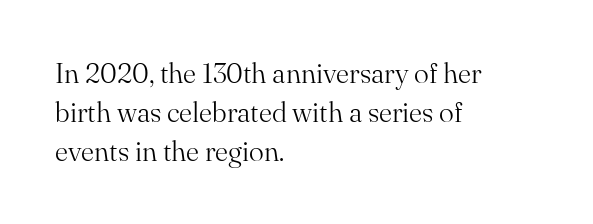
The lines are quadded left. The axis of the letterforms is exactly vertical. A clean baseline with only descenders dipping below it. Letter spacing: default. Regular leading.
